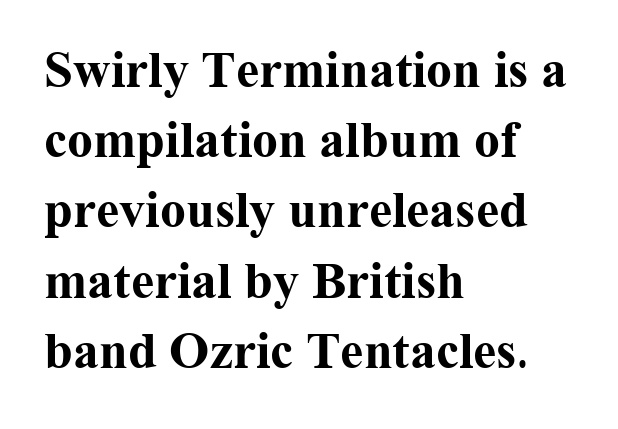
Baseline-to-baseline distance is the conventional proportion of letter height. Decoration check: the copy has no underline. Every letter is thick-stroked: bold, no question. Casual observation: everything's shoved over to the left.
